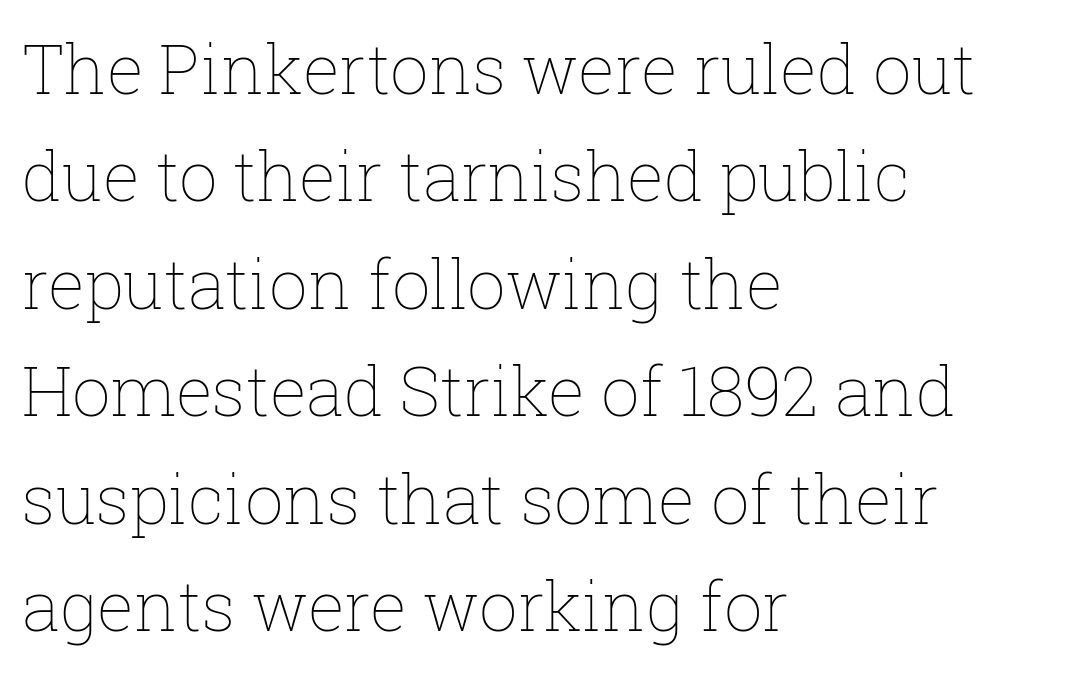
These lines were composed using upright roman letters. The rows are spaced the way most documents space them. You could not count columns in this text — the font is proportionally spaced. The face used here is rendered with its standard letterfit. Any mark beneath the type? The region is blank. A light-to-regular cut is what we see here.
